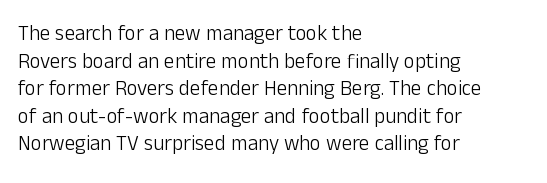
The image shows 21 px text type, upright; set left-aligned, normal line spacing (1.31x), normal letter spacing, not underlined.
